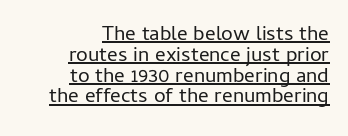
The setting favours the right margin, as signatures and pull-quotes sometimes do. In terms of posture, this sample is upright. Is there much room between lines? No — they nearly touch. The letters look calm and open, with moderate or lighter stems. Notice how a bar underscores the lettering throughout. The passage shown has conventional tracking throughout.
